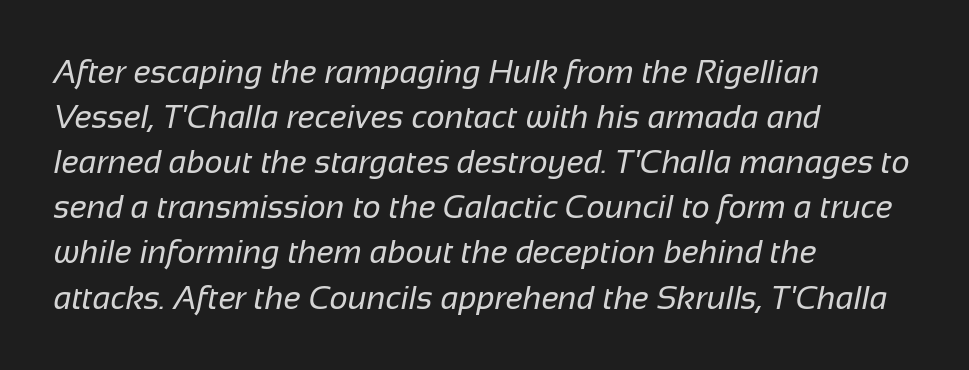
Q: Is the text bold? A: No.
Q: Is the typeface a serif or a sans-serif typeface? A: Sans-serif.
Q: Is the text underlined? A: No.
Q: How is the paragraph aligned? A: Left-aligned.
Q: Is the spacing between letters normal or unusually wide? A: Normal.
Q: Is the spacing between lines tight, normal or loose? A: Normal.
Q: Width (condensed, normal, or wide)? A: Normal.
Q: Stroke contrast? A: Low.
Q: x-height? A: Medium.
Q: Monospaced? A: No.
